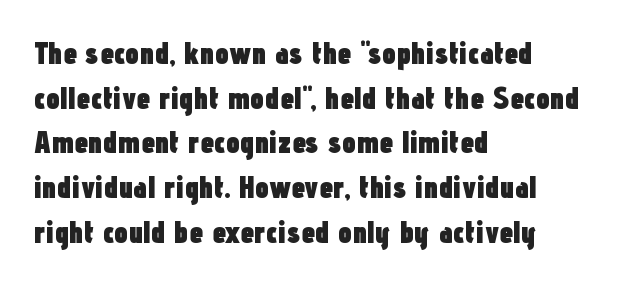
The image shows 31 px heavy, condensed sans-serif type, upright; set left-aligned, normal line spacing (1.44x), normal letter spacing, not underlined; low stroke contrast and a medium x-height.
